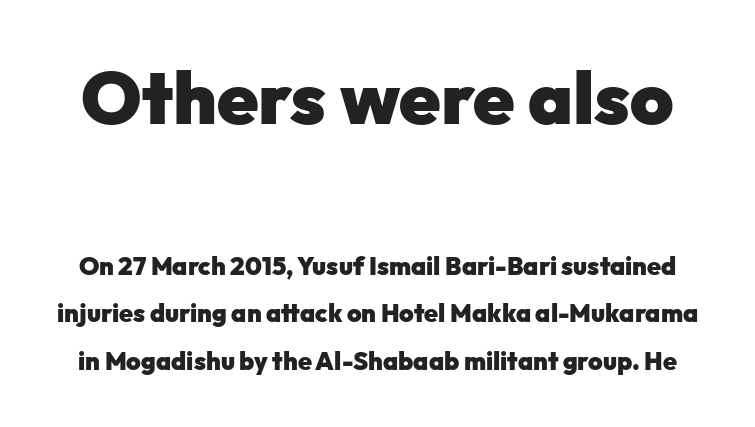
Widely set lines give the paragraph a tall, airy silhouette. The glyphs have the mass of a bold cut. Size hierarchy here favors the leading block over the trailing one. Check where the strokes stop: nothing finishes them off — pure sans.
